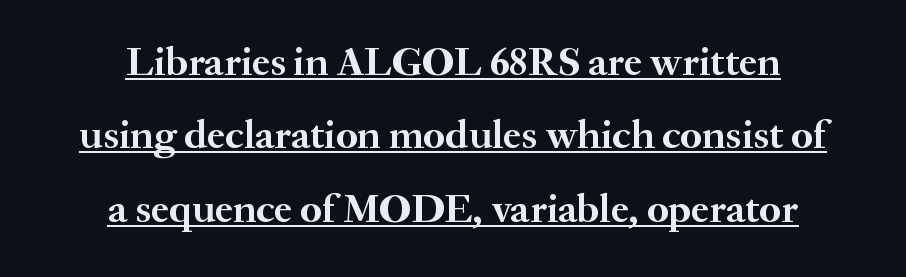
Q: Is the text bold? A: Yes.
Q: Is the text italic (slanted)? A: No, it is upright.
Q: Is the typeface a serif or a sans-serif typeface? A: Serif.
Q: Is the text underlined? A: Yes.
Q: How is the paragraph aligned? A: Centered.
Q: Is the spacing between letters normal or unusually wide? A: Normal.
Q: Width (condensed, normal, or wide)? A: Normal.
Q: Stroke contrast? A: Medium.
Q: x-height? A: Small.
Q: Monospaced? A: No.
